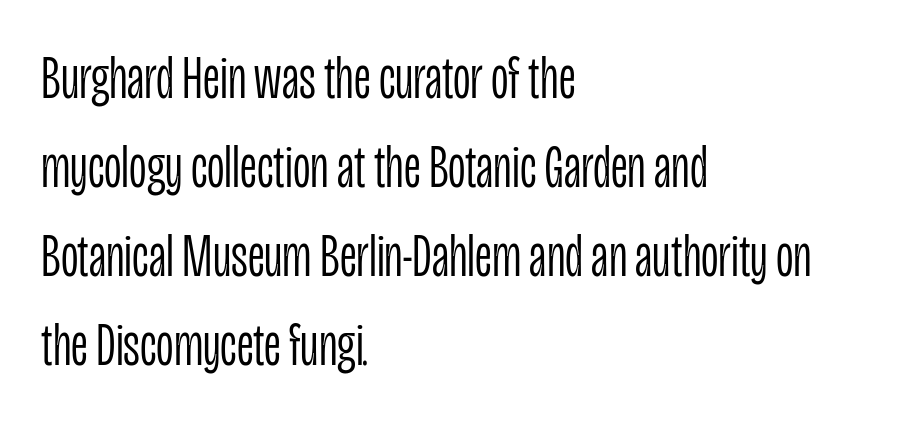
Q: Is the text bold? A: No.
Q: Is the text italic (slanted)? A: No, it is upright.
Q: Is the typeface a serif or a sans-serif typeface? A: Sans-serif.
Q: Is the text underlined? A: No.
Q: How is the paragraph aligned? A: Left-aligned.
Q: Is the spacing between letters normal or unusually wide? A: Normal.
Q: Is the spacing between lines tight, normal or loose? A: Normal.
Q: Width (condensed, normal, or wide)? A: Condensed.
Q: Stroke contrast? A: Low.
Q: x-height? A: Large.
Q: Monospaced? A: No.
